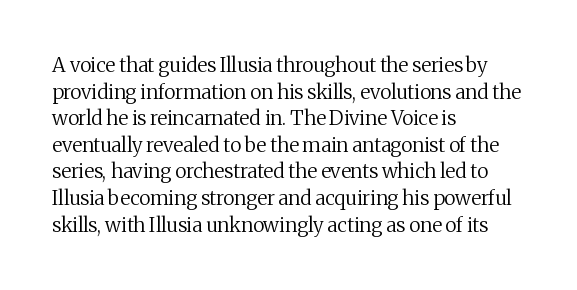
The image shows 20 px text type, upright; set left-aligned, normal line spacing (1.33x), normal letter spacing, not underlined.
